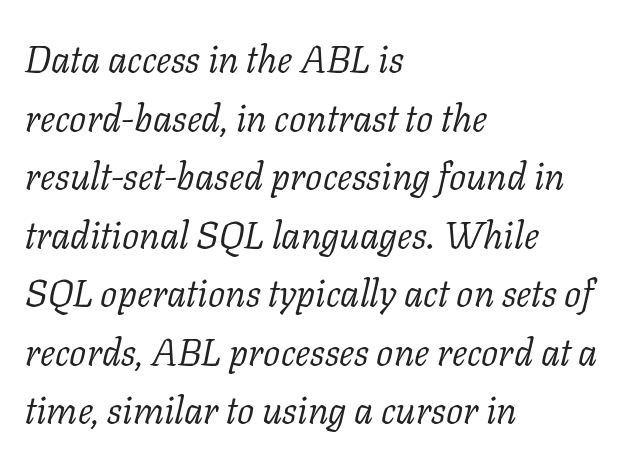
The image shows 38 px light serif type, italic (leaning right); set left-aligned, normal line spacing (1.54x), normal letter spacing, not underlined; low stroke contrast and a medium x-height.
